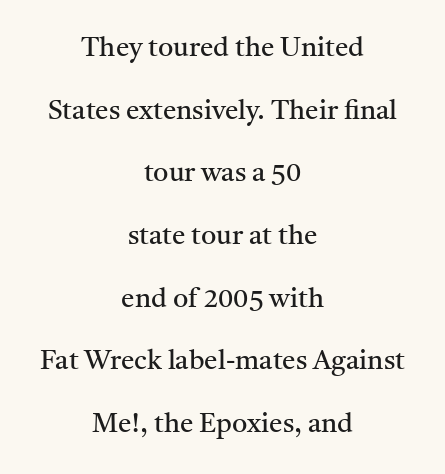
Q: Is the text bold? A: No.
Q: Is the text italic (slanted)? A: No, it is upright.
Q: Is the text underlined? A: No.
Q: How is the paragraph aligned? A: Centered.
Q: Is the spacing between letters normal or unusually wide? A: Normal.
Q: Is the spacing between lines tight, normal or loose? A: Loose.
